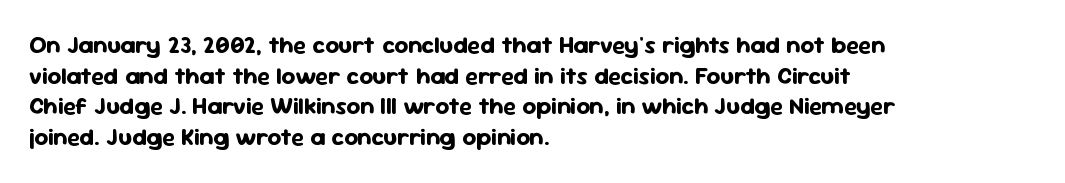
{"italic": "no", "bold": "yes", "underline": "no", "align": "left", "line_spacing": "normal", "line_spacing_ratio": 1.28, "letter_spacing": "normal", "letter_spacing_em": 0.0, "glyph_px": 24}
